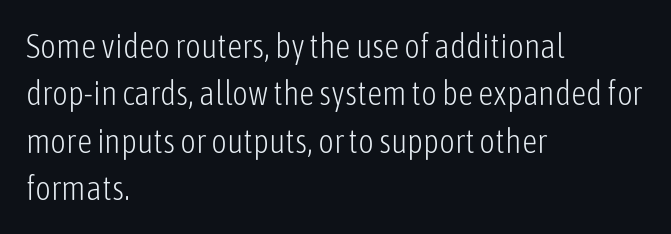
Glyph-to-glyph distance matches everyday printed text. You can tell it's not italic because the verticals are truly vertical. The passage shown stacks its lines at a standard gap. This is sans-serif lettering, the kind often seen on screens and signage.
